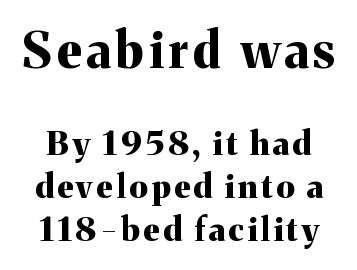
{"serif": "yes", "italic": "no", "bold": "yes", "weight": "bold", "width": "normal", "stroke_contrast": "medium", "x_height": "medium", "monospaced": "no", "underline": "no", "line_spacing": "normal", "line_spacing_ratio": 1.3, "larger_block": "first", "size_ratio": 1.48, "glyph_px": 49}
